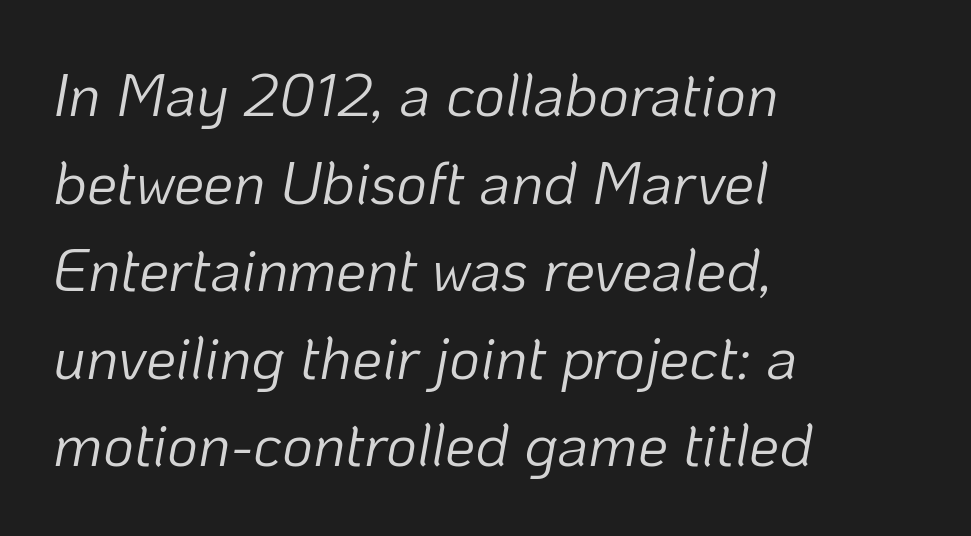
Q: Is the text bold? A: No.
Q: Is the text italic (slanted)? A: Yes, it leans right by about 10 degrees.
Q: Is the text underlined? A: No.
Q: How is the paragraph aligned? A: Left-aligned.
Q: Is the spacing between letters normal or unusually wide? A: Normal.
Q: Is the spacing between lines tight, normal or loose? A: Normal.
Q: Width (condensed, normal, or wide)? A: Normal.
Q: Stroke contrast? A: Low.
Q: x-height? A: Medium.
Q: Monospaced? A: No.
